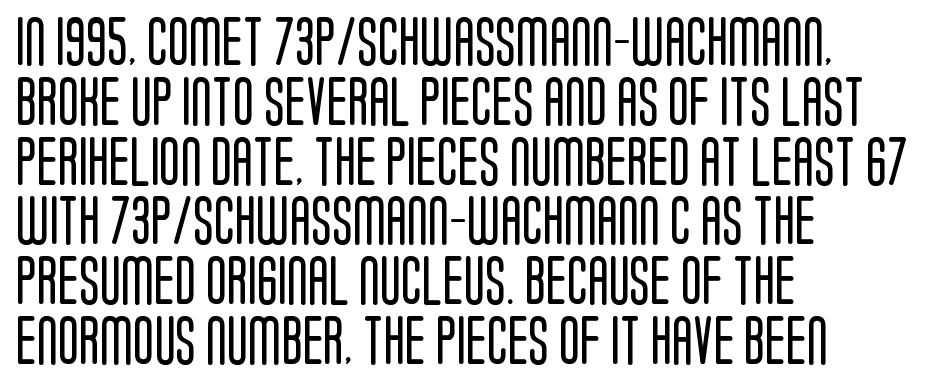
Unlike a traditional serif, this face leaves its strokes unadorned. The specimen omits any rule beneath the text block's lines. Each letter keeps its own natural width here, so spacing adapts to shape. Short note: letters normally spaced. The passage shown is not bold in any degree. Teacher's note: observe the even left margin — that is flush-left alignment.
